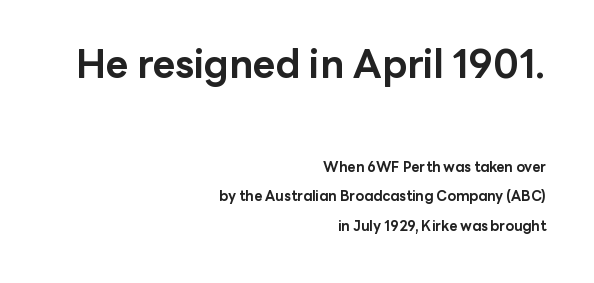
Type without underlining. Typographically, this falls in the sans-serif category. Type size steps down from the first block to the second. These lines stack with their right ends in a neat column. What weight is shown? A full bold with thick strokes.
